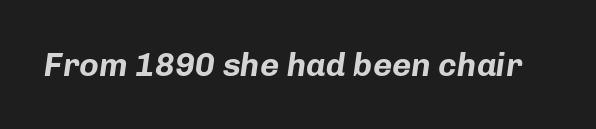
You could not count columns in this text — the font is proportionally spaced. Has an underline been added? It has not. The face used here has the dense, thick strokes of a bold. Words appear dense and cohesive because spacing is normal. Does the lettering tilt? It does — this is italic.
